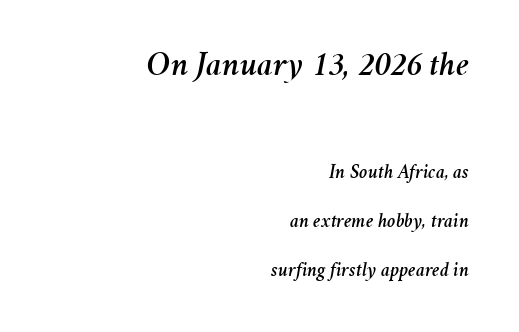
Q: Is the text italic (slanted)? A: Yes, it leans right by about 11 degrees.
Q: Is the text underlined? A: No.
Q: How is the paragraph aligned? A: Right-aligned.
Q: Is the spacing between letters normal or unusually wide? A: Normal.
Q: Is the spacing between lines tight, normal or loose? A: Loose.
Q: Which block of text is set in a larger size, the first (top) or the second (bottom)? A: The first (top) one.
Q: Width (condensed, normal, or wide)? A: Normal.
Q: Stroke contrast? A: Medium.
Q: x-height? A: Medium.
Q: Monospaced? A: No.
